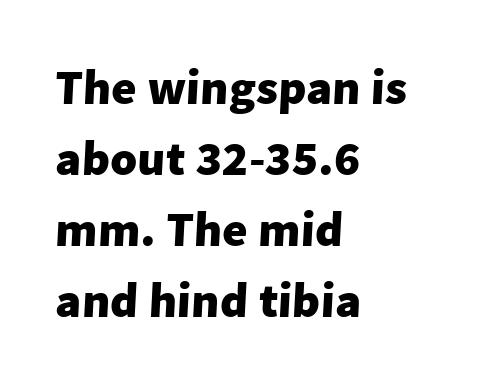
{"serif": "no", "bold": "yes", "weight": "heavy", "width": "normal", "stroke_contrast": "low", "x_height": "medium", "monospaced": "no", "underline": "no", "align": "left", "line_spacing": "normal", "line_spacing_ratio": 1.45, "letter_spacing": "normal", "letter_spacing_em": 0.0, "glyph_px": 49}
